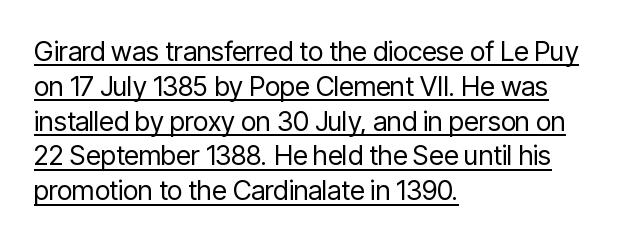
{"italic": "no", "bold": "no", "underline": "yes", "align": "left", "line_spacing": "normal", "line_spacing_ratio": 1.29, "letter_spacing": "normal", "letter_spacing_em": 0.0, "glyph_px": 27}
